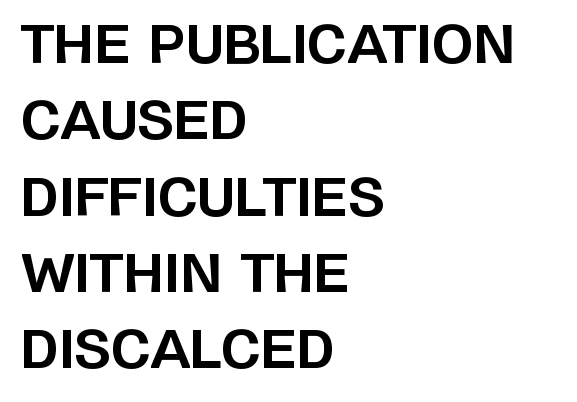
Beneath every word, the page is bare. Is this a fixed-width face? No — the glyphs have proportional, varying widths. Default kerning and tracking; the words read as compact shapes. Style check: upright.
